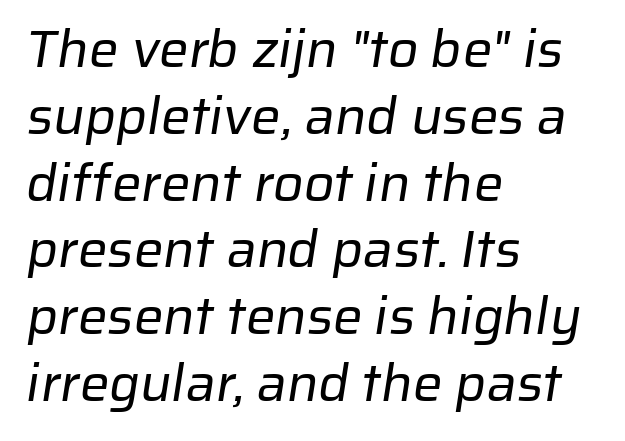
The image shows 53 px regular-weight sans-serif type; set left-aligned, normal line spacing (1.26x), normal letter spacing, not underlined; low stroke contrast and a medium x-height.
